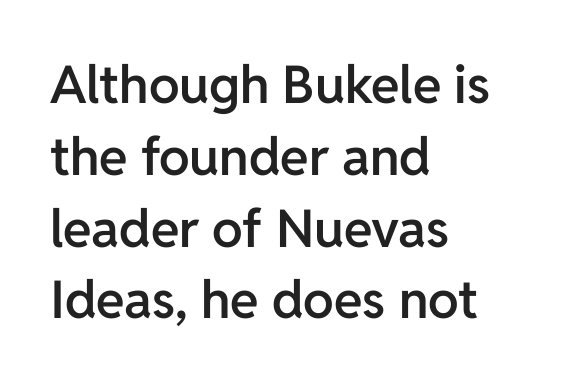
{"serif": "no", "italic": "no", "bold": "semi", "weight": "semibold", "width": "normal", "stroke_contrast": "low", "x_height": "medium", "monospaced": "no", "underline": "no", "align": "left", "line_spacing": "normal", "line_spacing_ratio": 1.38, "letter_spacing": "normal", "letter_spacing_em": 0.0, "glyph_px": 52}
